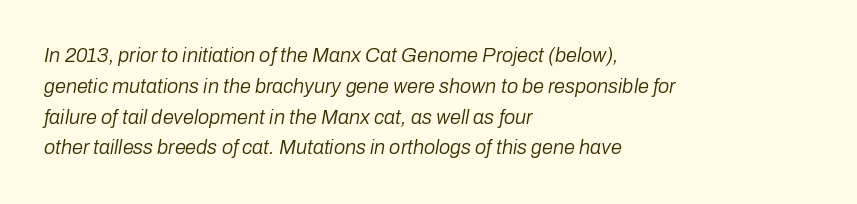
{"italic": "yes", "lean": "right", "slant_degrees": 10, "bold": "no", "underline": "no", "align": "left", "line_spacing": "normal", "line_spacing_ratio": 1.54, "letter_spacing": "normal", "letter_spacing_em": 0.0, "glyph_px": 20}
